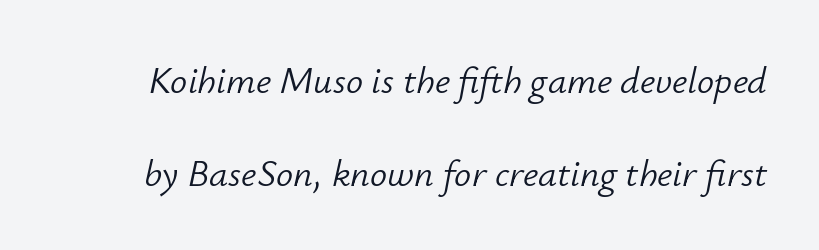
{"italic": "yes", "lean": "right", "slant_degrees": 12, "bold": "no", "weight": "light", "width": "normal", "stroke_contrast": "low", "x_height": "small", "monospaced": "no", "underline": "no", "line_spacing": "loose", "line_spacing_ratio": 2.46, "letter_spacing": "normal", "letter_spacing_em": 0.0, "glyph_px": 38}
